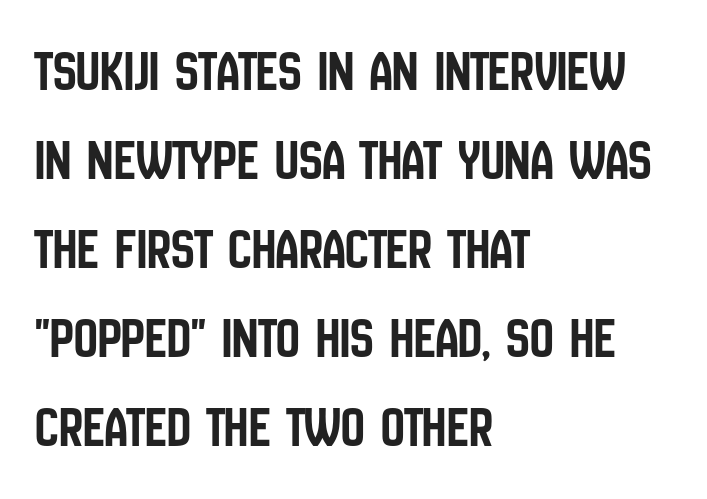
{"serif": "no", "italic": "no", "width": "condensed", "stroke_contrast": "low", "x_height": "large", "monospaced": "no", "underline": "no", "align": "left", "line_spacing": "normal", "line_spacing_ratio": 1.51, "letter_spacing": "normal", "letter_spacing_em": 0.0, "glyph_px": 59}
